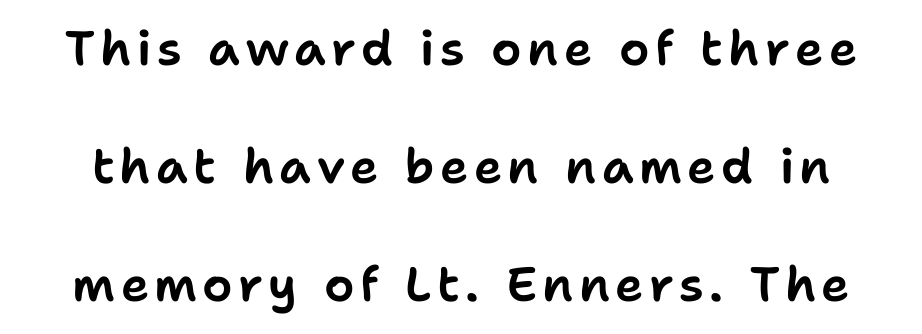
This is sans-serif lettering, the kind often seen on screens and signage. This is the regular roman posture of the typeface. The leading is generous, giving the passage an open texture. Lines of text with bare space underneath. Is this a fixed-width face? No — the glyphs have proportional, varying widths.
